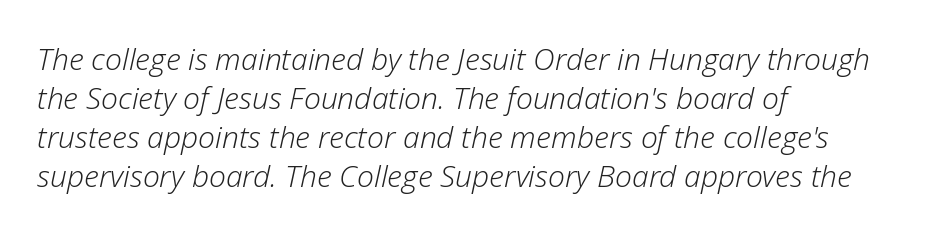
{"italic": "yes", "lean": "right", "slant_degrees": 12, "bold": "no", "weight": "light", "width": "normal", "stroke_contrast": "low", "x_height": "medium", "monospaced": "no", "underline": "no", "align": "left", "line_spacing": "normal", "line_spacing_ratio": 1.3, "letter_spacing": "normal", "letter_spacing_em": 0.0, "glyph_px": 30}
